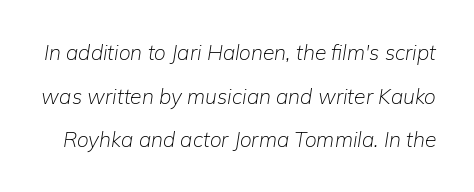
The image shows 21 px text type, italic (leaning right); set loose line spacing (2.08x), normal letter spacing, not underlined.
